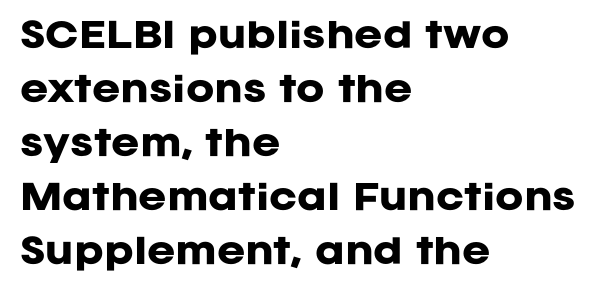
The passage shown is emphatically bold. Character widths vary here, with narrow letters taking less room than wide ones. The text was rendered using a sans face with plain stroke endings. The passage shown is not underscored anywhere.
